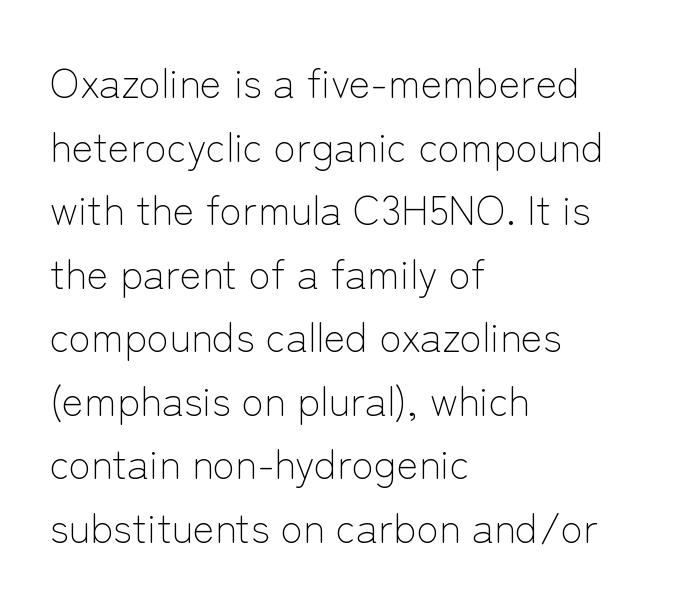
Q: Is the text bold? A: No.
Q: Is the text italic (slanted)? A: No, it is upright.
Q: Is the typeface a serif or a sans-serif typeface? A: Sans-serif.
Q: Is the text underlined? A: No.
Q: How is the paragraph aligned? A: Left-aligned.
Q: Is the spacing between letters normal or unusually wide? A: Normal.
Q: Is the spacing between lines tight, normal or loose? A: Normal.
Q: Width (condensed, normal, or wide)? A: Normal.
Q: Stroke contrast? A: Low.
Q: x-height? A: Medium.
Q: Monospaced? A: No.
